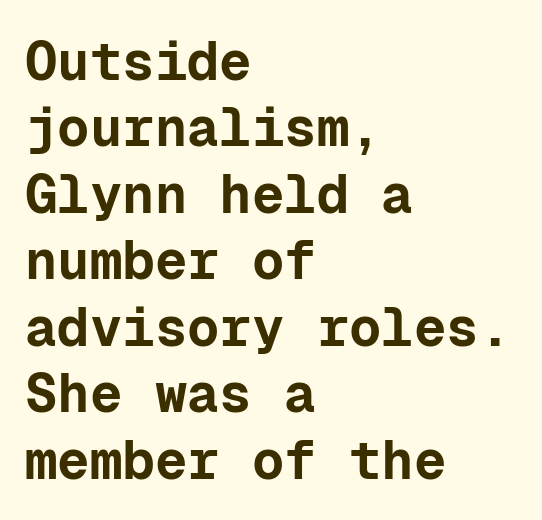
Q: Is the text bold? A: Yes.
Q: Is the text italic (slanted)? A: No, it is upright.
Q: Is the typeface a serif or a sans-serif typeface? A: Sans-serif.
Q: Is the text underlined? A: No.
Q: How is the paragraph aligned? A: Left-aligned.
Q: Is the spacing between letters normal or unusually wide? A: Normal.
Q: Width (condensed, normal, or wide)? A: Normal.
Q: Stroke contrast? A: Low.
Q: x-height? A: Medium.
Q: Monospaced? A: Yes.
